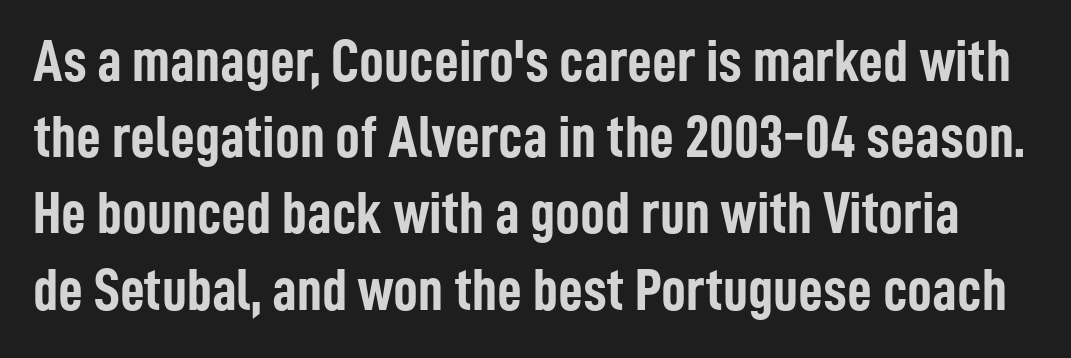
Q: Is the text bold? A: Yes.
Q: Is the text italic (slanted)? A: No, it is upright.
Q: Is the typeface a serif or a sans-serif typeface? A: Sans-serif.
Q: Is the text underlined? A: No.
Q: Is the spacing between letters normal or unusually wide? A: Normal.
Q: Is the spacing between lines tight, normal or loose? A: Normal.
Q: Width (condensed, normal, or wide)? A: Condensed.
Q: Stroke contrast? A: Low.
Q: x-height? A: Medium.
Q: Monospaced? A: No.
